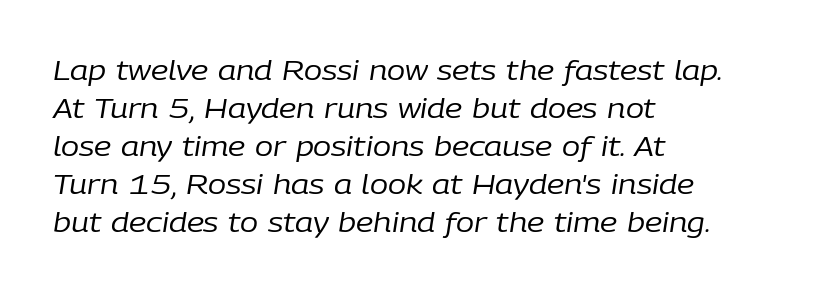
The image shows 27 px text type, italic (leaning right); set left-aligned, normal line spacing (1.41x), normal letter spacing, not underlined.
